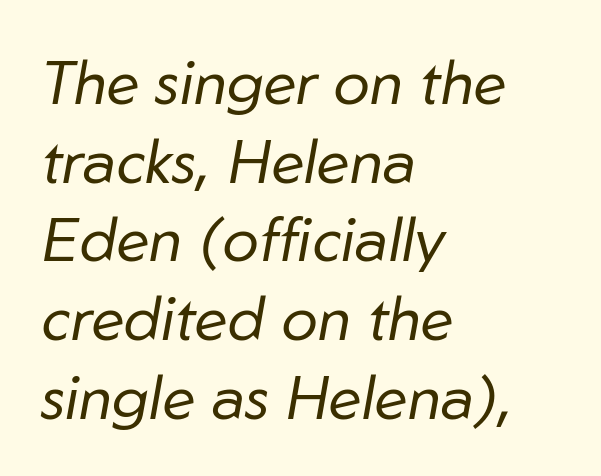
Is the block centered? No — it sits flush against the left margin. The face used here is proportionally spaced, like ordinary book or web type. Clear beneath every line of the passage. Nobody touched the tracking dial on this one. Regular leading. Stem width sits at or under what a default text font uses.
